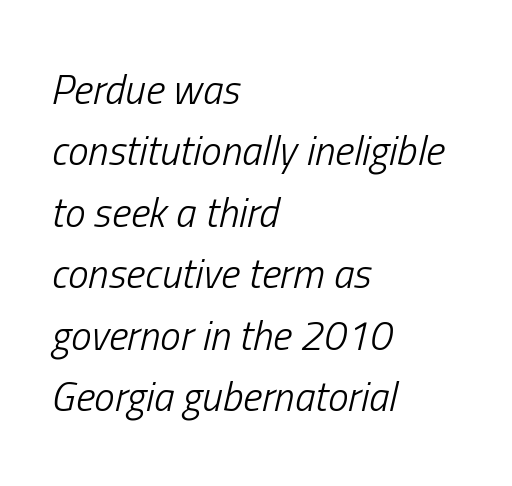
The characters are drawn with everyday or finer stroke widths. The passage shown leans; its letterforms are oblique. Character widths vary here, with narrow letters taking less room than wide ones. Unmarked baselines from the first word to the last.
